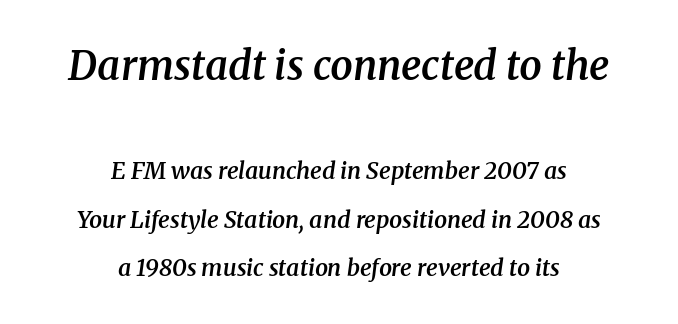
Q: Is the text bold? A: Semi-bold.
Q: Is the text italic (slanted)? A: Yes, it leans right by about 8 degrees.
Q: Is the typeface a serif or a sans-serif typeface? A: Serif.
Q: Is the text underlined? A: No.
Q: How is the paragraph aligned? A: Centered.
Q: Is the spacing between letters normal or unusually wide? A: Normal.
Q: Is the spacing between lines tight, normal or loose? A: Loose.
Q: Which block of text is set in a larger size, the first (top) or the second (bottom)? A: The first (top) one.
Q: Width (condensed, normal, or wide)? A: Normal.
Q: Stroke contrast? A: Medium.
Q: x-height? A: Medium.
Q: Monospaced? A: No.
